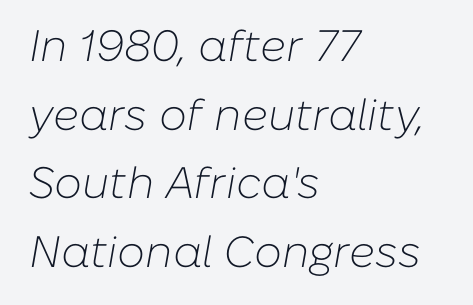
The font is comparable to plain body text, perhaps lighter. Which margin do the lines hug? The left one — the right edge is uneven. Check the space under the baseline: it is left empty. A typesetter would call this proportional, since set widths differ per character.
